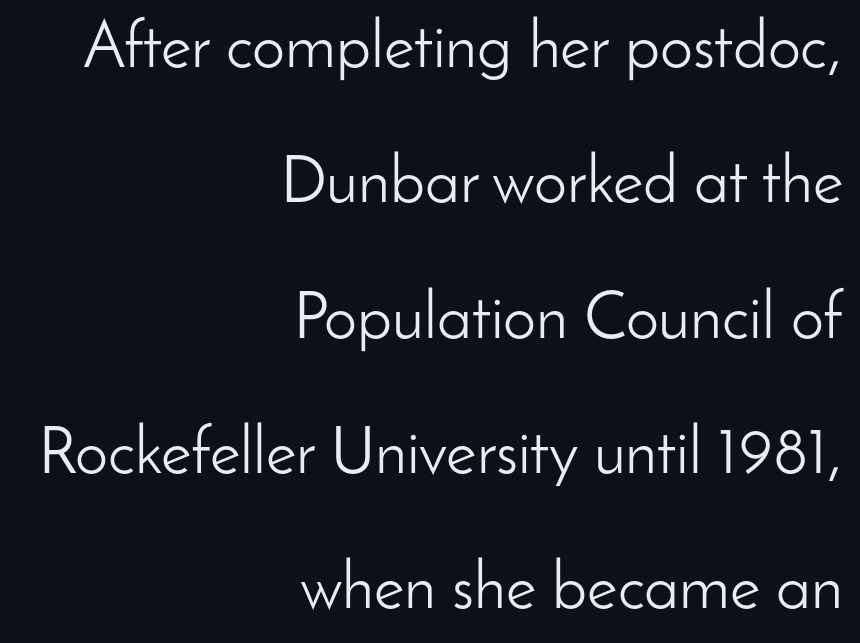
Italic? Not at all — the glyphs are vertical. Underlining? Definitely not there. How would I describe the line gaps? Wide and relaxed. Typographically, this falls in the sans-serif category. A typesetter would call this proportional, since set widths differ per character.
